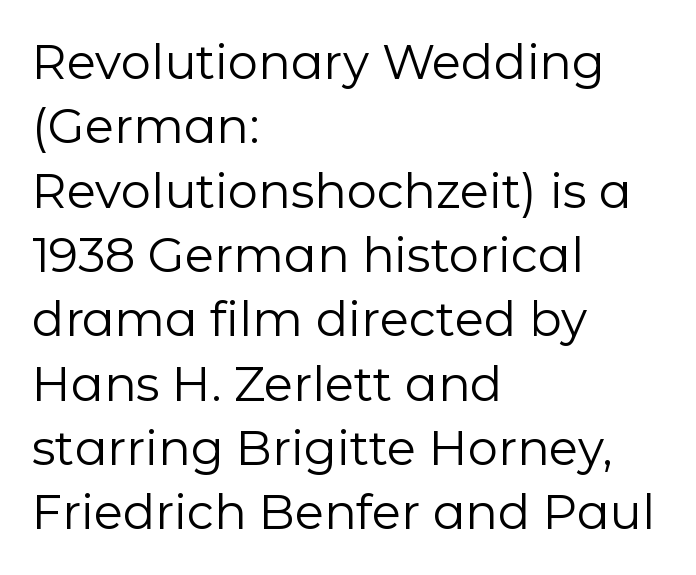
{"serif": "no", "italic": "no", "bold": "no", "weight": "regular", "width": "normal", "stroke_contrast": "low", "x_height": "medium", "monospaced": "no", "underline": "no", "align": "left", "line_spacing": "normal", "line_spacing_ratio": 1.34, "letter_spacing": "normal", "letter_spacing_em": 0.0, "glyph_px": 48}
